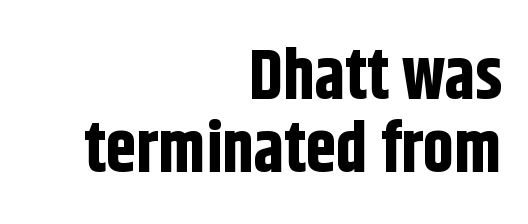
The image shows 69 px bold, condensed sans-serif type, upright; set right-aligned, tight line spacing (1.06x), normal letter spacing, not underlined; low stroke contrast and a large x-height.
